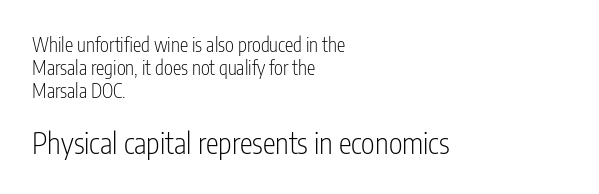
Q: Is the text bold? A: No.
Q: Is the text italic (slanted)? A: No, it is upright.
Q: Is the typeface a serif or a sans-serif typeface? A: Sans-serif.
Q: Is the text underlined? A: No.
Q: How is the paragraph aligned? A: Left-aligned.
Q: Is the spacing between letters normal or unusually wide? A: Normal.
Q: Which block of text is set in a larger size, the first (top) or the second (bottom)? A: The second (bottom) one.
Q: Width (condensed, normal, or wide)? A: Condensed.
Q: Stroke contrast? A: Low.
Q: x-height? A: Medium.
Q: Monospaced? A: No.
